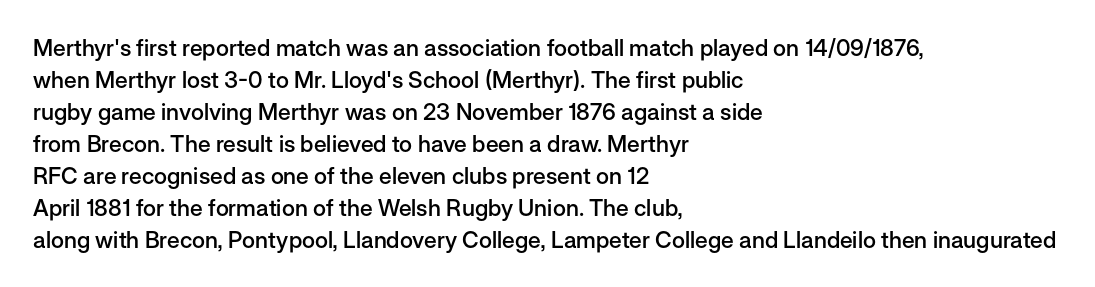
The image shows 23 px text type, upright; set left-aligned, normal line spacing (1.39x), normal letter spacing, not underlined.
